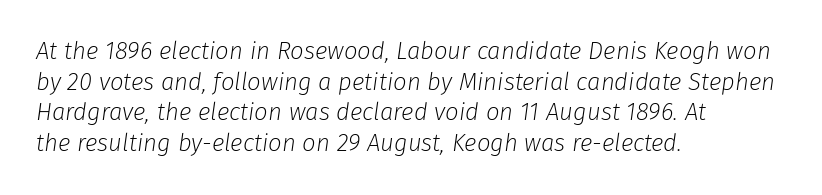
No heavy texture on the line: the type isn't bold. The specimen omits any rule beneath the text block's lines. A typesetter would mark this as italic. The line texture is even and compact thanks to regular tracking. The paragraph shown leans on its left margin. Summary of vertical rhythm: regular, with standard interline spacing.
